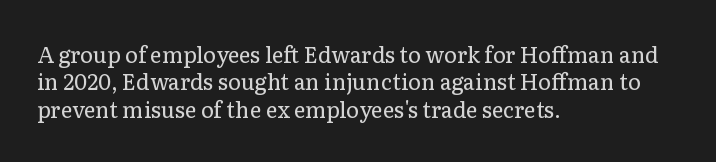
Counters stay open thanks to moderate or lighter strokes. All the whitespace from short lines collects on the right. Normally led — the rows are evenly, conventionally spaced. The glyphs are unaccompanied by any horizontal stroke below them.
